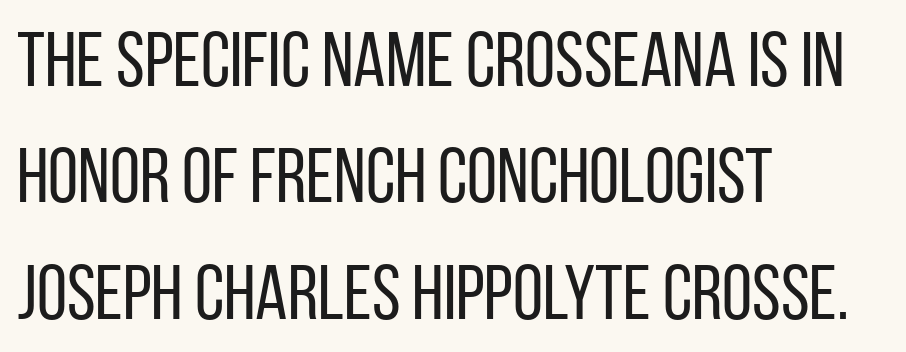
{"serif": "no", "italic": "no", "bold": "no", "weight": "regular", "width": "condensed", "stroke_contrast": "low", "x_height": "large", "monospaced": "no", "underline": "no", "align": "left", "line_spacing": "normal", "line_spacing_ratio": 1.51, "letter_spacing": "normal", "letter_spacing_em": 0.0, "glyph_px": 77}
